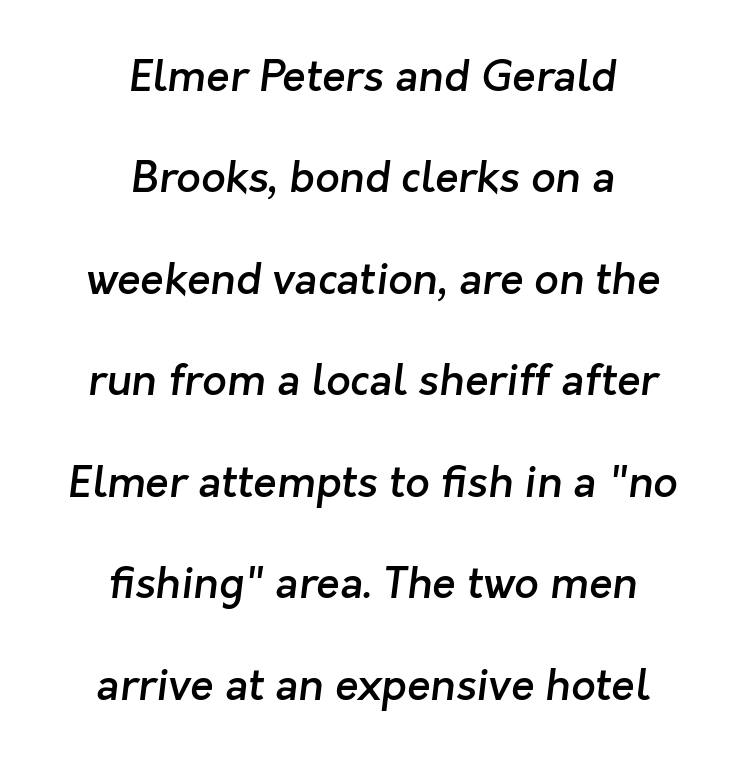
Q: Is the text bold? A: Semi-bold.
Q: Is the typeface a serif or a sans-serif typeface? A: Sans-serif.
Q: Is the text underlined? A: No.
Q: How is the paragraph aligned? A: Centered.
Q: Is the spacing between letters normal or unusually wide? A: Normal.
Q: Is the spacing between lines tight, normal or loose? A: Loose.
Q: Width (condensed, normal, or wide)? A: Normal.
Q: Stroke contrast? A: Low.
Q: x-height? A: Medium.
Q: Monospaced? A: No.
